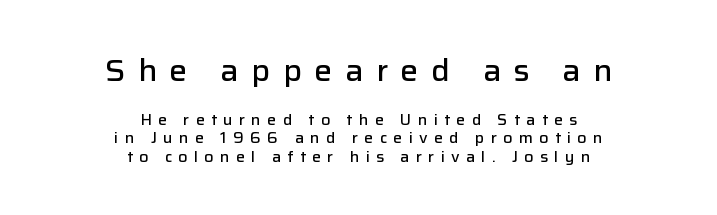
{"serif": "no", "italic": "no", "bold": "semi", "weight": "semibold", "width": "normal", "stroke_contrast": "low", "x_height": "medium", "monospaced": "no", "underline": "no", "align": "center", "line_spacing_ratio": 1.23, "letter_spacing": "wide", "letter_spacing_em": 0.42, "larger_block": "first", "size_ratio": 2.0, "glyph_px": 30}
